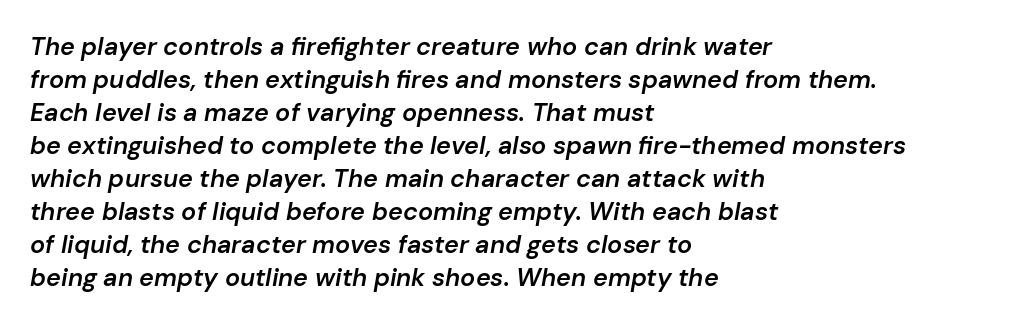
{"italic": "yes", "lean": "right", "slant_degrees": 10, "bold": "semi", "underline": "no", "align": "left", "line_spacing": "normal", "line_spacing_ratio": 1.32, "letter_spacing": "normal", "letter_spacing_em": 0.0, "glyph_px": 25}
